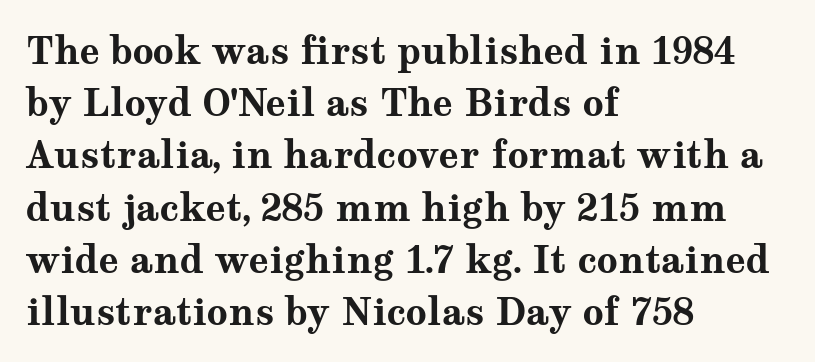
Italic: no, the glyphs are upright roman. A student would call this left alignment; a typographer would say flush left, rag right. Quick note: underline off. Examine the stroke ends and you'll spot serifs. A typesetter would call this leading conventional body-copy spacing.
